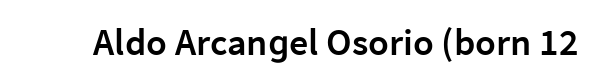
Style check: upright. These lines keep a tight, regular rhythm from letter to letter. As a designer I'd log this as weight 600, semibold. The gap between lines stays unmarked. The type family on display is of the sans-serif kind.
